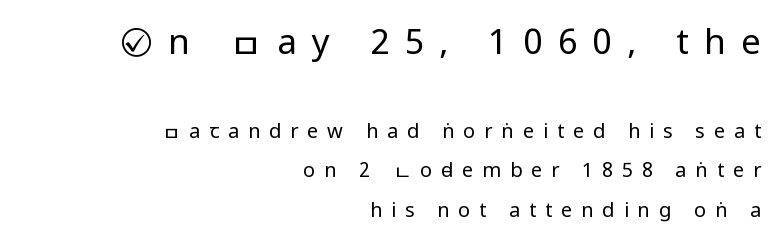
Q: Is the text bold? A: No.
Q: Is the text italic (slanted)? A: No, it is upright.
Q: Is the typeface a serif or a sans-serif typeface? A: Sans-serif.
Q: Is the text underlined? A: No.
Q: How is the paragraph aligned? A: Right-aligned.
Q: Is the spacing between letters normal or unusually wide? A: Unusually wide.
Q: Is the spacing between lines tight, normal or loose? A: Loose.
Q: Which block of text is set in a larger size, the first (top) or the second (bottom)? A: The first (top) one.
Q: Width (condensed, normal, or wide)? A: Condensed.
Q: Stroke contrast? A: Low.
Q: x-height? A: Large.
Q: Monospaced? A: No.
